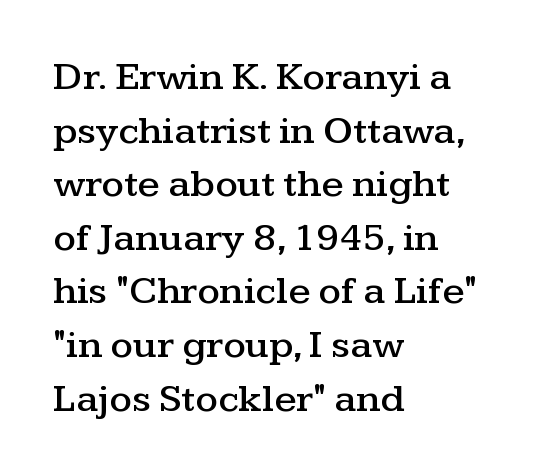
Type style note: has serifs. The lines in this sample share a left origin and differ only in where they stop. Descenders are the only things crossing below the line. In terms of leading, this rendering sits right in the middle. Here the designer chose a conventional face with non-uniform glyph widths. You could call the tracking neutral — neither tight nor loose.
